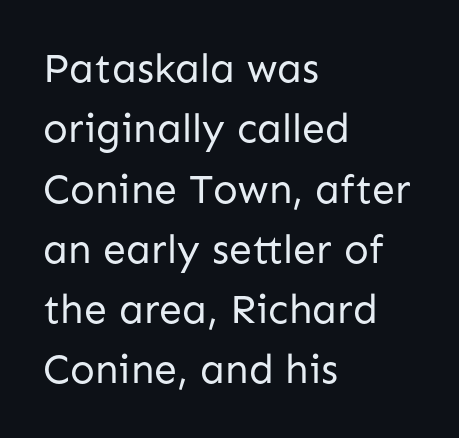
{"serif": "no", "italic": "no", "bold": "no", "weight": "regular", "width": "normal", "stroke_contrast": "low", "x_height": "medium", "monospaced": "no", "underline": "no", "align": "left", "line_spacing": "normal", "line_spacing_ratio": 1.47, "letter_spacing": "normal", "letter_spacing_em": 0.0, "glyph_px": 41}
